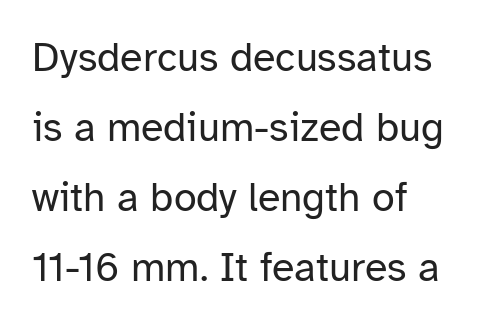
The image shows 41 px regular-weight sans-serif type, upright; set line spacing 1.71x, normal letter spacing, not underlined; low stroke contrast and a medium x-height.
